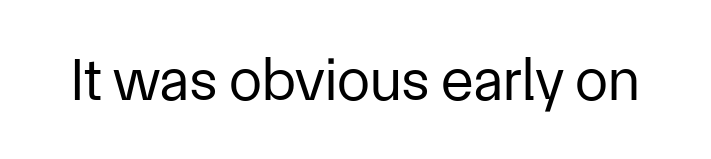
Q: Is the text bold? A: No.
Q: Is the text italic (slanted)? A: No, it is upright.
Q: Is the typeface a serif or a sans-serif typeface? A: Sans-serif.
Q: Is the text underlined? A: No.
Q: Is the spacing between letters normal or unusually wide? A: Normal.
Q: Width (condensed, normal, or wide)? A: Normal.
Q: Stroke contrast? A: Low.
Q: x-height? A: Medium.
Q: Monospaced? A: No.
